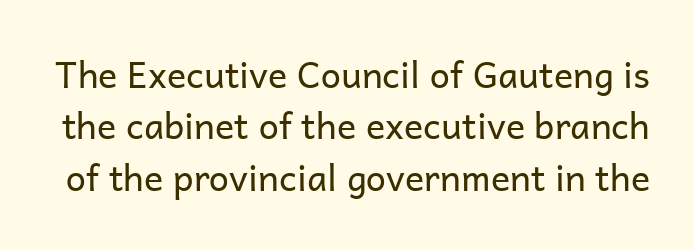
{"serif": "no", "italic": "no", "bold": "no", "weight": "regular", "width": "normal", "stroke_contrast": "low", "x_height": "medium", "monospaced": "no", "underline": "no", "line_spacing": "normal", "line_spacing_ratio": 1.43, "letter_spacing": "normal", "letter_spacing_em": 0.0, "glyph_px": 36}
